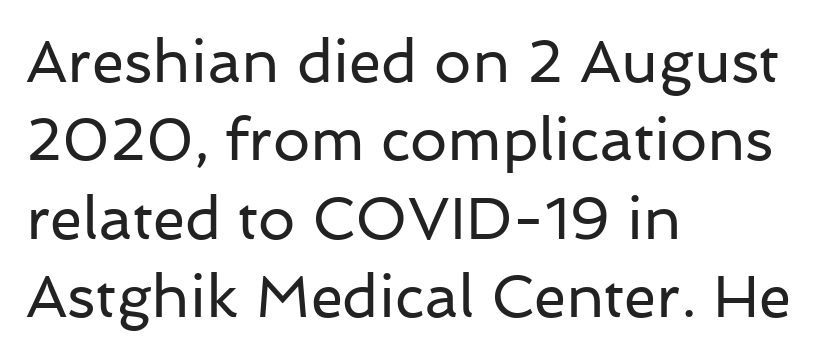
Q: Is the text bold? A: No.
Q: Is the text italic (slanted)? A: No, it is upright.
Q: Is the typeface a serif or a sans-serif typeface? A: Sans-serif.
Q: Is the text underlined? A: No.
Q: How is the paragraph aligned? A: Left-aligned.
Q: Is the spacing between letters normal or unusually wide? A: Normal.
Q: Is the spacing between lines tight, normal or loose? A: Normal.
Q: Width (condensed, normal, or wide)? A: Normal.
Q: Stroke contrast? A: Low.
Q: x-height? A: Medium.
Q: Monospaced? A: No.
